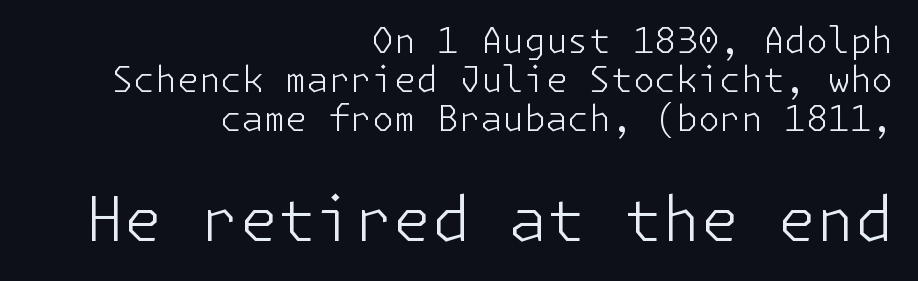
Here the glyphs are tracked normally, forming tight word shapes. The face used here is a sans, in the tradition of grotesques and geometrics. Scale increases going downward across the two blocks. What's the leading like? Squeezed, with rows nearly overlapping. The paragraph has a hard right edge and a soft left edge. Posture: straight, roman, zero tilt.
